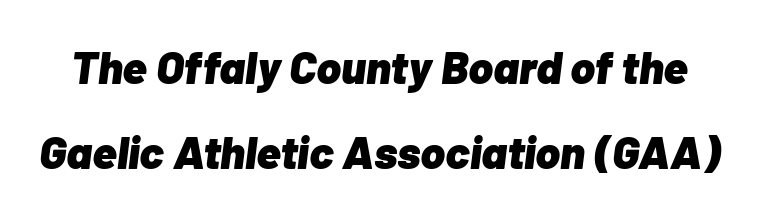
The image shows 46 px heavy type, italic (leaning right); set line spacing 1.85x, normal letter spacing, not underlined; low stroke contrast and a medium x-height.
